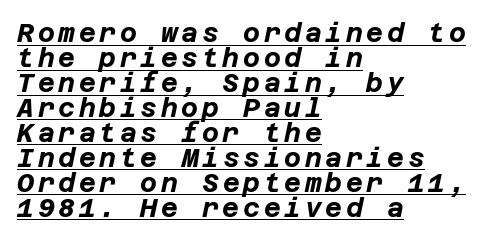
The image shows 26 px bold type, italic (leaning right); set left-aligned, tight line spacing (0.96x), underlined.
